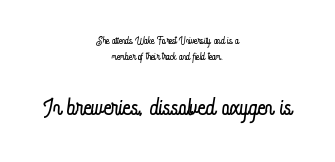
Q: Is the text bold? A: No.
Q: Is the text underlined? A: No.
Q: How is the paragraph aligned? A: Centered.
Q: Is the spacing between letters normal or unusually wide? A: Normal.
Q: Is the spacing between lines tight, normal or loose? A: Tight.
Q: Which block of text is set in a larger size, the first (top) or the second (bottom)? A: The second (bottom) one.
Q: Width (condensed, normal, or wide)? A: Condensed.
Q: Stroke contrast? A: Low.
Q: x-height? A: Small.
Q: Monospaced? A: No.
